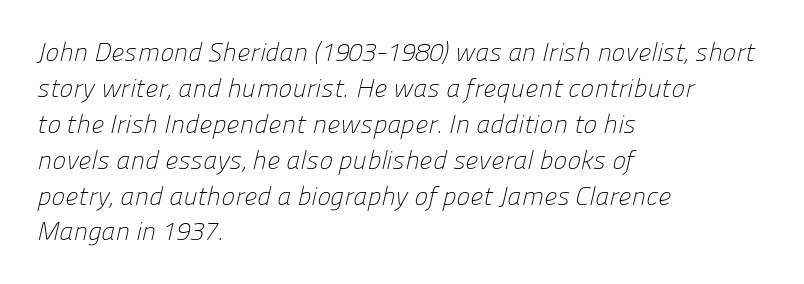
The image shows 26 px text type; set left-aligned, normal line spacing (1.38x), normal letter spacing, not underlined.
